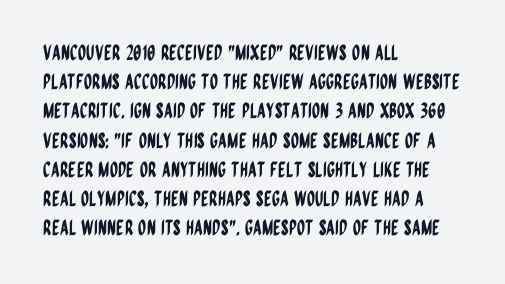
{"italic": "no", "underline": "no", "align": "left", "line_spacing": "normal", "line_spacing_ratio": 1.39, "letter_spacing": "normal", "letter_spacing_em": 0.0, "glyph_px": 21}
